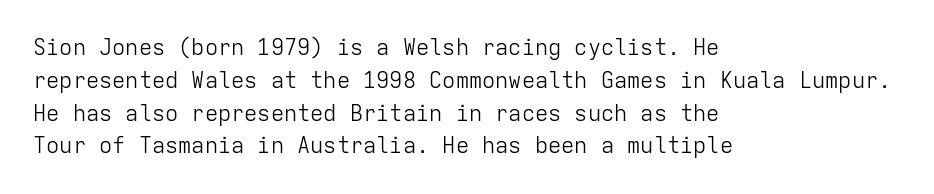
{"italic": "no", "bold": "no", "underline": "no", "align": "left", "line_spacing": "normal", "line_spacing_ratio": 1.49, "letter_spacing": "normal", "letter_spacing_em": 0.0, "glyph_px": 22}
